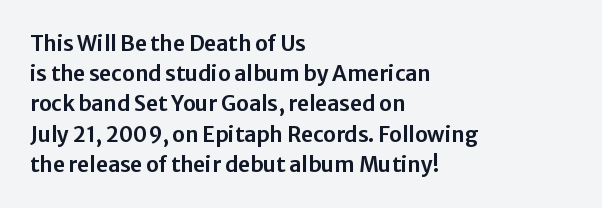
{"italic": "no", "underline": "no", "align": "left", "line_spacing": "normal", "line_spacing_ratio": 1.44, "letter_spacing": "normal", "letter_spacing_em": 0.0, "glyph_px": 21}
